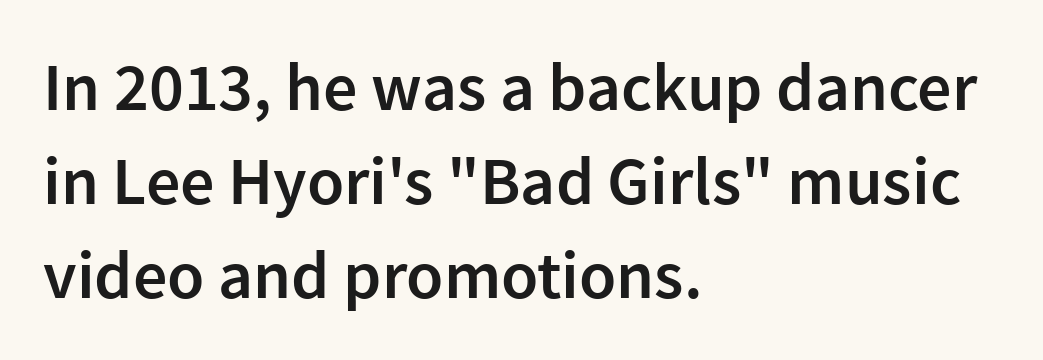
The image shows 68 px semibold sans-serif type, upright; set left-aligned, normal line spacing (1.38x), normal letter spacing, not underlined; a medium x-height.
